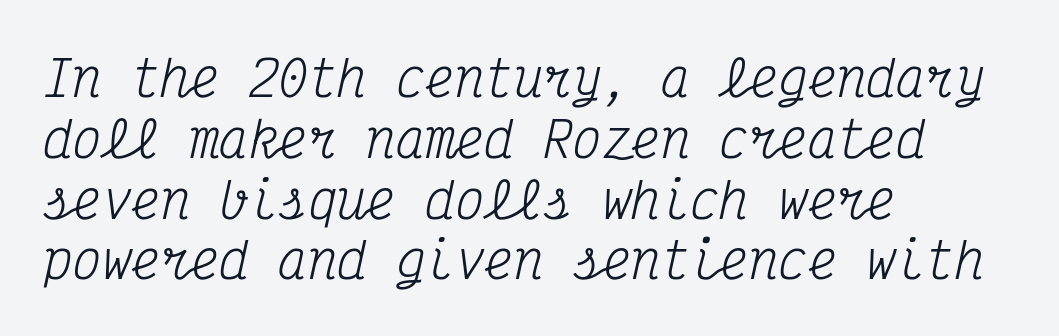
The image shows 49 px regular-weight, condensed serif type, italic (leaning right), monospaced; set left-aligned, line spacing 1.24x, normal letter spacing, not underlined; medium stroke contrast and a medium x-height.
